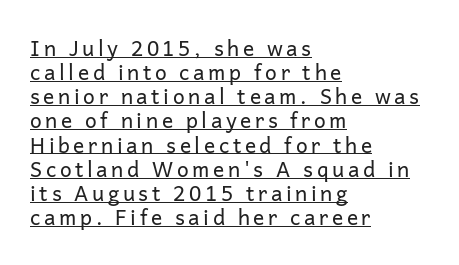
{"italic": "no", "bold": "no", "underline": "yes", "align": "left", "line_spacing": "tight", "line_spacing_ratio": 1.15, "glyph_px": 21}
